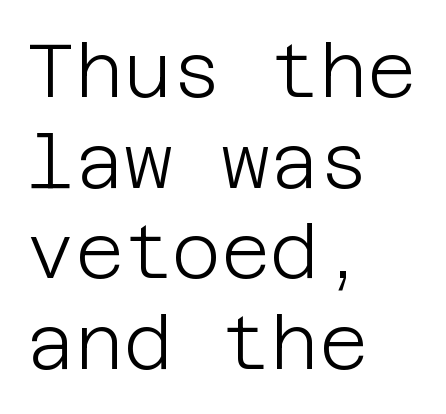
The passage shown is not bold in any degree. The string is rendered with underlining switched off. Which margin do the lines hug? The left one — the right edge is uneven. Nobody touched the tracking dial on this one. The specimen reads as upright at a glance.
